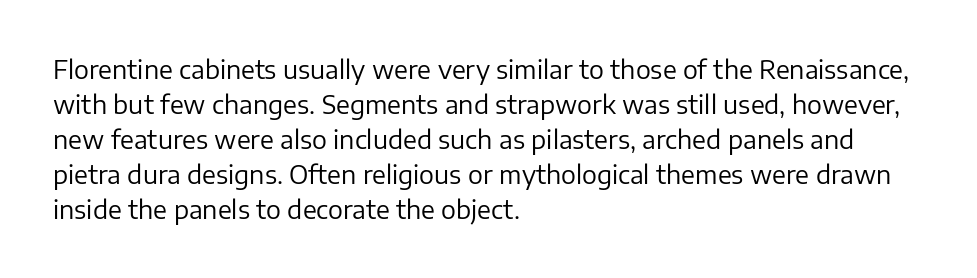
Q: Is the text bold? A: No.
Q: Is the text italic (slanted)? A: No, it is upright.
Q: Is the text underlined? A: No.
Q: How is the paragraph aligned? A: Left-aligned.
Q: Is the spacing between letters normal or unusually wide? A: Normal.
Q: Is the spacing between lines tight, normal or loose? A: Normal.
